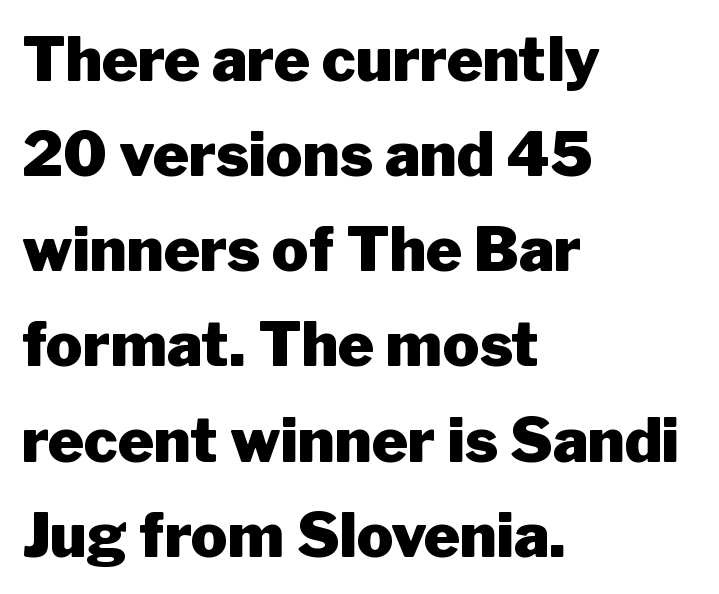
Q: Is the text bold? A: Yes.
Q: Is the text italic (slanted)? A: No, it is upright.
Q: Is the typeface a serif or a sans-serif typeface? A: Sans-serif.
Q: Is the text underlined? A: No.
Q: How is the paragraph aligned? A: Left-aligned.
Q: Is the spacing between letters normal or unusually wide? A: Normal.
Q: Is the spacing between lines tight, normal or loose? A: Normal.
Q: Width (condensed, normal, or wide)? A: Normal.
Q: Stroke contrast? A: Low.
Q: x-height? A: Medium.
Q: Monospaced? A: No.
